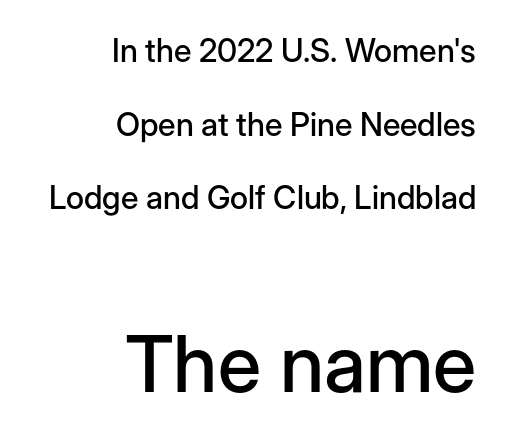
The baseline area is clear. Does the bottom block carry the larger type? Yes, it does. Think of a printed novel: that variable character pitch is what you see here. A typesetter would call this leading open, well beyond the default.
